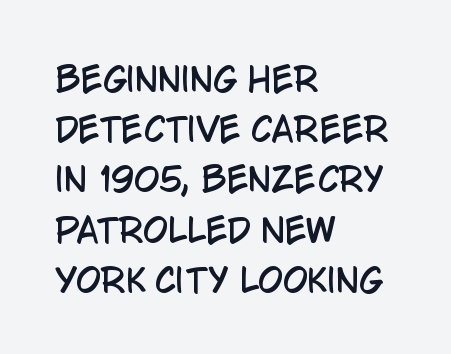
{"serif": "no", "italic": "no", "width": "condensed", "stroke_contrast": "low", "x_height": "large", "monospaced": "no", "underline": "no", "align": "left", "line_spacing": "normal", "line_spacing_ratio": 1.57, "letter_spacing": "normal", "letter_spacing_em": 0.0, "glyph_px": 32}
